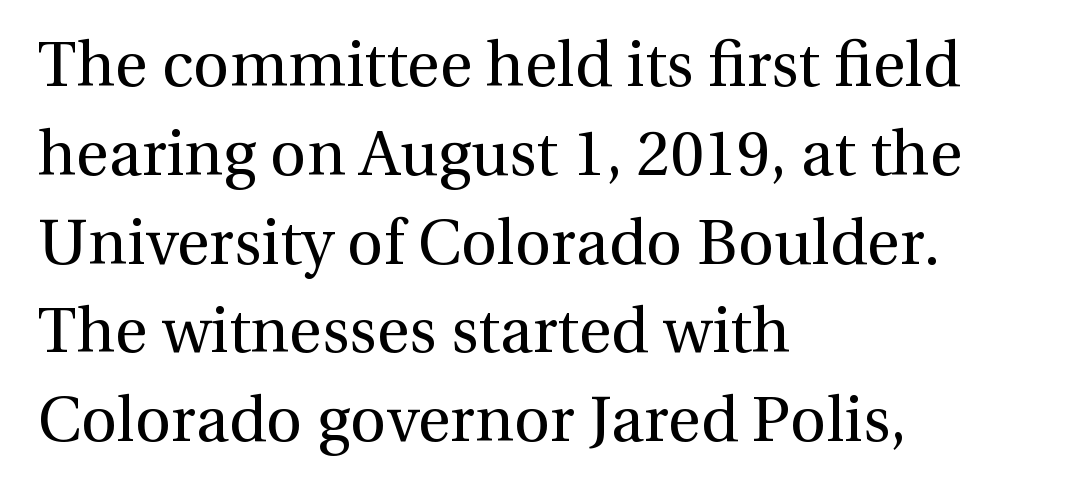
Q: Is the text bold? A: No.
Q: Is the text italic (slanted)? A: No, it is upright.
Q: Is the typeface a serif or a sans-serif typeface? A: Serif.
Q: Is the text underlined? A: No.
Q: How is the paragraph aligned? A: Left-aligned.
Q: Is the spacing between letters normal or unusually wide? A: Normal.
Q: Is the spacing between lines tight, normal or loose? A: Normal.
Q: Width (condensed, normal, or wide)? A: Normal.
Q: x-height? A: Medium.
Q: Monospaced? A: No.
